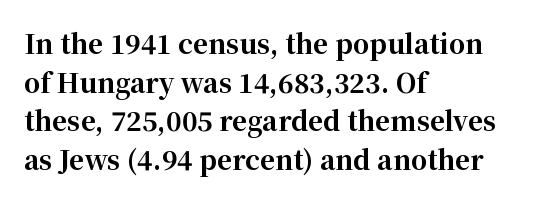
{"italic": "no", "bold": "yes", "underline": "no", "align": "left", "line_spacing": "normal", "line_spacing_ratio": 1.49, "letter_spacing": "normal", "letter_spacing_em": 0.0, "glyph_px": 26}
